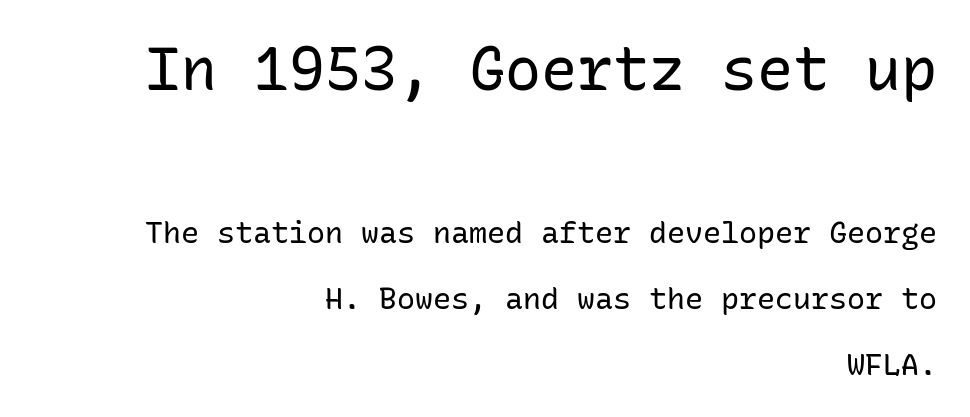
{"serif": "no", "italic": "no", "bold": "no", "weight": "regular", "width": "normal", "stroke_contrast": "low", "x_height": "medium", "monospaced": "yes", "underline": "no", "align": "right", "line_spacing": "loose", "line_spacing_ratio": 2.21, "letter_spacing": "normal", "letter_spacing_em": 0.0, "larger_block": "first", "size_ratio": 2.0, "glyph_px": 60}
